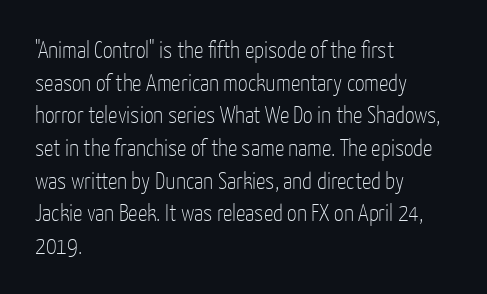
{"italic": "no", "bold": "no", "underline": "no", "align": "left", "line_spacing": "normal", "line_spacing_ratio": 1.36, "letter_spacing": "normal", "letter_spacing_em": 0.0, "glyph_px": 24}
